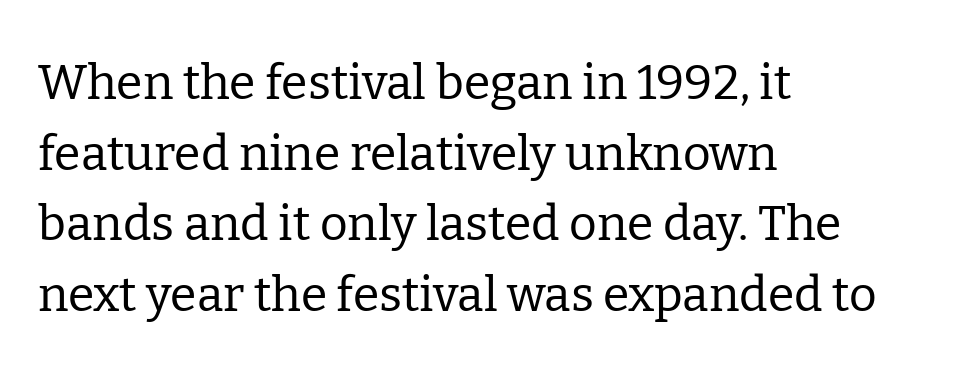
{"serif": "yes", "italic": "no", "bold": "no", "weight": "regular", "width": "normal", "stroke_contrast": "low", "x_height": "medium", "monospaced": "no", "underline": "no", "align": "left", "line_spacing": "normal", "line_spacing_ratio": 1.47, "letter_spacing": "normal", "letter_spacing_em": 0.0, "glyph_px": 48}
